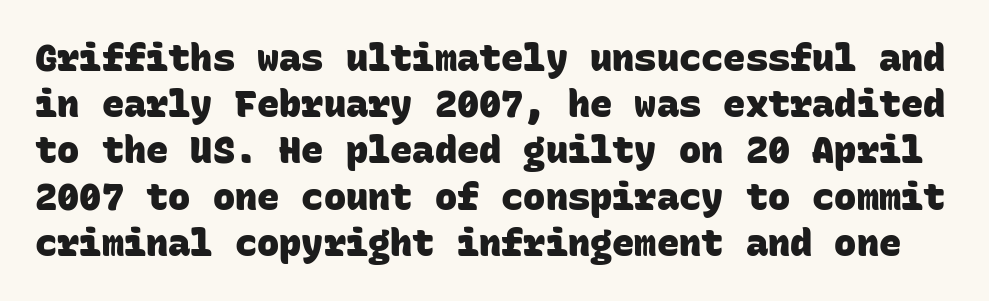
{"serif": "no", "bold": "yes", "weight": "heavy", "width": "normal", "stroke_contrast": "low", "x_height": "large", "monospaced": "yes", "underline": "no", "line_spacing": "normal", "line_spacing_ratio": 1.25, "letter_spacing": "normal", "letter_spacing_em": 0.0, "glyph_px": 37}
